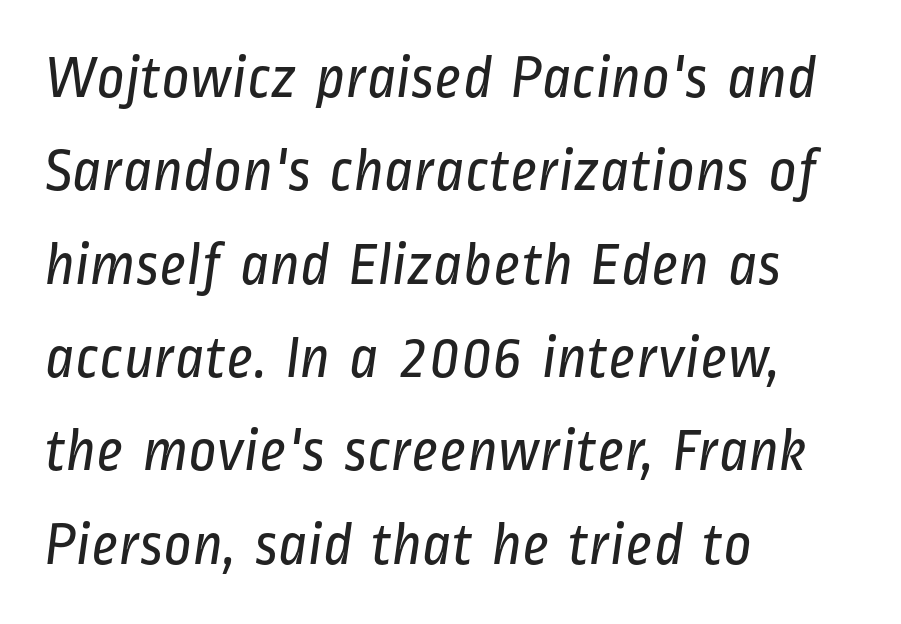
Q: Is the text bold? A: No.
Q: Is the typeface a serif or a sans-serif typeface? A: Sans-serif.
Q: Is the text underlined? A: No.
Q: How is the paragraph aligned? A: Left-aligned.
Q: Is the spacing between letters normal or unusually wide? A: Normal.
Q: Is the spacing between lines tight, normal or loose? A: Normal.
Q: Width (condensed, normal, or wide)? A: Condensed.
Q: Stroke contrast? A: Low.
Q: x-height? A: Medium.
Q: Monospaced? A: No.
